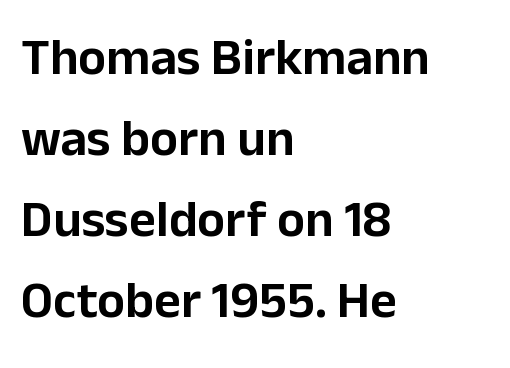
{"serif": "no", "italic": "no", "width": "normal", "stroke_contrast": "low", "x_height": "medium", "monospaced": "no", "underline": "no", "align": "left", "line_spacing": "normal", "line_spacing_ratio": 1.56, "letter_spacing": "normal", "letter_spacing_em": 0.0, "glyph_px": 52}
